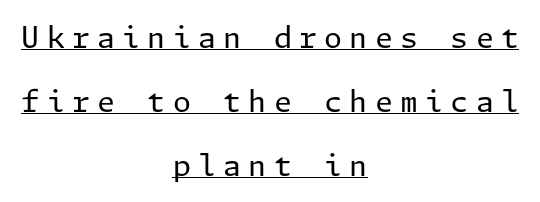
Q: Is the text bold? A: No.
Q: Is the text italic (slanted)? A: No, it is upright.
Q: Is the typeface a serif or a sans-serif typeface? A: Sans-serif.
Q: Is the text underlined? A: Yes.
Q: How is the paragraph aligned? A: Centered.
Q: Is the spacing between letters normal or unusually wide? A: Unusually wide.
Q: Is the spacing between lines tight, normal or loose? A: Loose.
Q: Width (condensed, normal, or wide)? A: Normal.
Q: Stroke contrast? A: Low.
Q: x-height? A: Medium.
